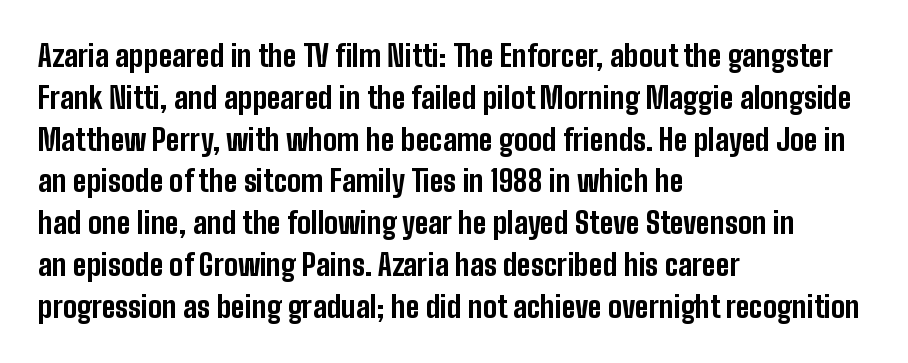
{"serif": "no", "italic": "no", "bold": "yes", "weight": "bold", "width": "condensed", "stroke_contrast": "low", "x_height": "medium", "monospaced": "no", "underline": "no", "align": "left", "line_spacing": "normal", "line_spacing_ratio": 1.44, "letter_spacing": "normal", "letter_spacing_em": 0.0, "glyph_px": 29}
